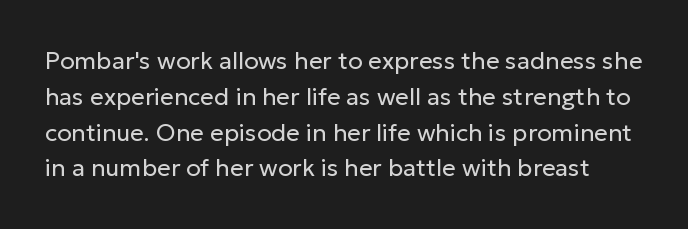
{"italic": "no", "bold": "no", "underline": "no", "line_spacing": "normal", "line_spacing_ratio": 1.49, "letter_spacing": "normal", "letter_spacing_em": 0.0, "glyph_px": 24}
